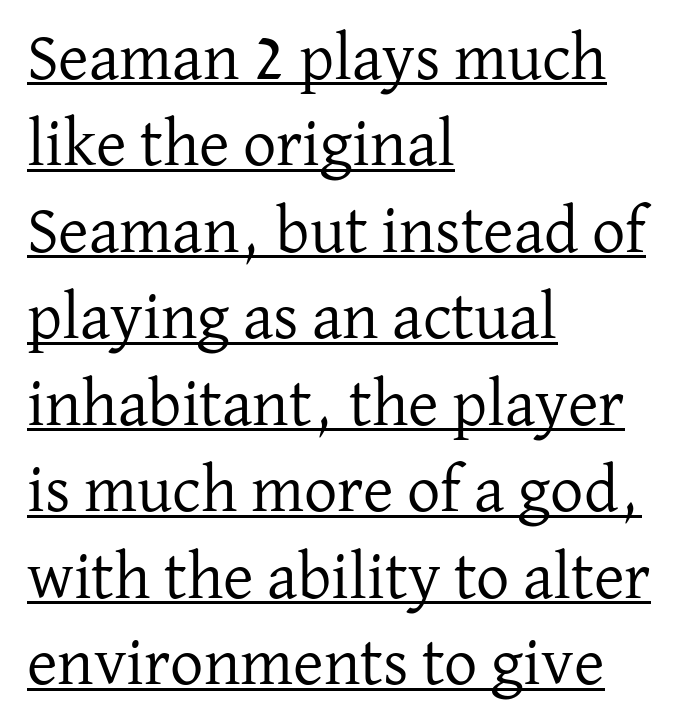
{"serif": "yes", "italic": "no", "bold": "no", "weight": "regular", "width": "normal", "stroke_contrast": "low", "x_height": "medium", "monospaced": "no", "underline": "yes", "align": "left", "line_spacing": "normal", "line_spacing_ratio": 1.31, "letter_spacing": "normal", "letter_spacing_em": 0.0, "glyph_px": 66}
